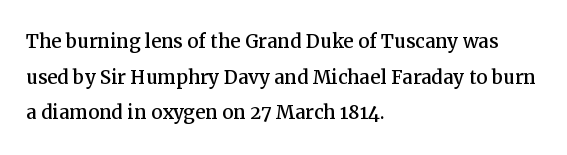
Glyph-to-glyph distance matches everyday printed text. The baseline area is clear. These lines are set flush left with a ragged right edge. Designer's note — italics off, roman on. The rendering uses a moderate line-height, typical for paragraphs.
